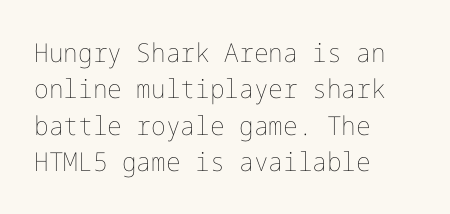
The image shows 26 px text type, upright; set left-aligned, normal line spacing (1.4x), normal letter spacing, not underlined.
